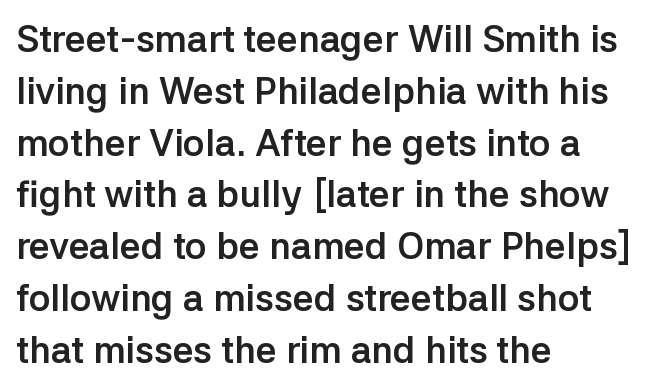
{"serif": "no", "italic": "no", "bold": "yes", "weight": "semibold", "width": "normal", "stroke_contrast": "low", "x_height": "medium", "monospaced": "no", "underline": "no", "align": "left", "line_spacing": "normal", "line_spacing_ratio": 1.4, "letter_spacing": "normal", "letter_spacing_em": 0.0, "glyph_px": 37}
